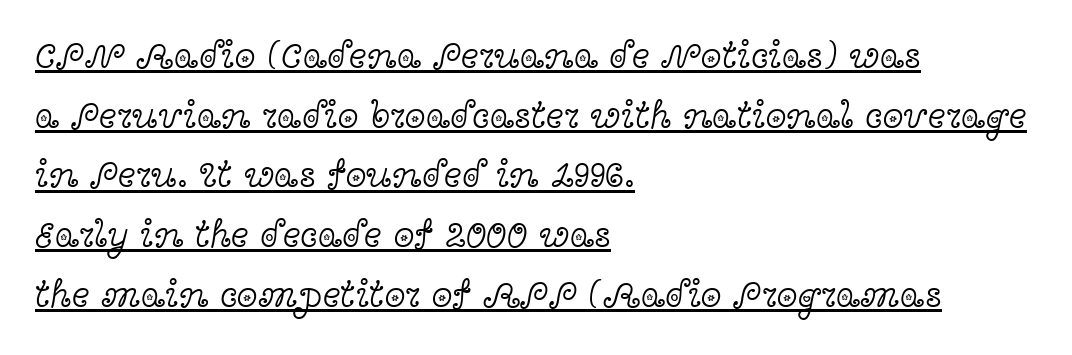
The image shows 38 px light, wide serif type, upright; set left-aligned, normal line spacing (1.57x), normal letter spacing, underlined; a medium x-height.
